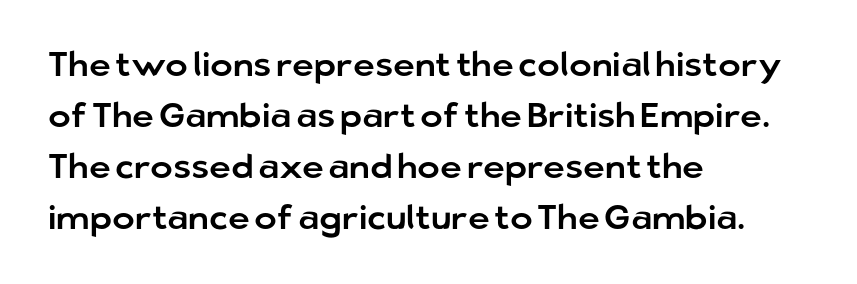
The image shows 34 px sans-serif type, upright; set left-aligned, normal line spacing (1.5x), normal letter spacing, not underlined; low stroke contrast and a medium x-height.
